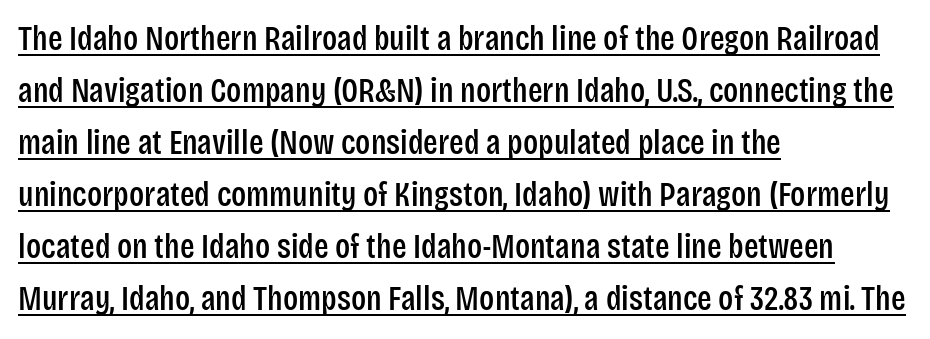
{"serif": "no", "italic": "no", "width": "condensed", "stroke_contrast": "low", "x_height": "large", "monospaced": "no", "underline": "yes", "align": "left", "line_spacing": "normal", "line_spacing_ratio": 1.53, "letter_spacing": "normal", "letter_spacing_em": 0.0, "glyph_px": 34}
